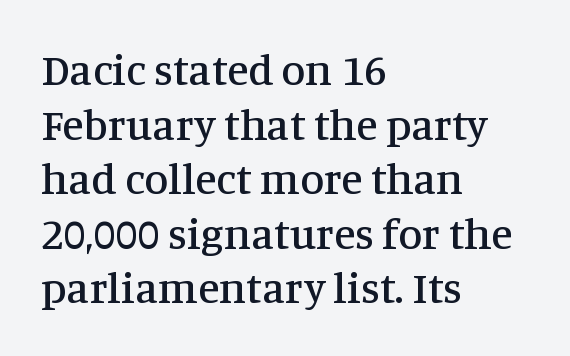
Q: Is the text italic (slanted)? A: No, it is upright.
Q: Is the typeface a serif or a sans-serif typeface? A: Serif.
Q: Is the text underlined? A: No.
Q: How is the paragraph aligned? A: Left-aligned.
Q: Is the spacing between letters normal or unusually wide? A: Normal.
Q: Width (condensed, normal, or wide)? A: Normal.
Q: Stroke contrast? A: Medium.
Q: x-height? A: Large.
Q: Monospaced? A: No.
